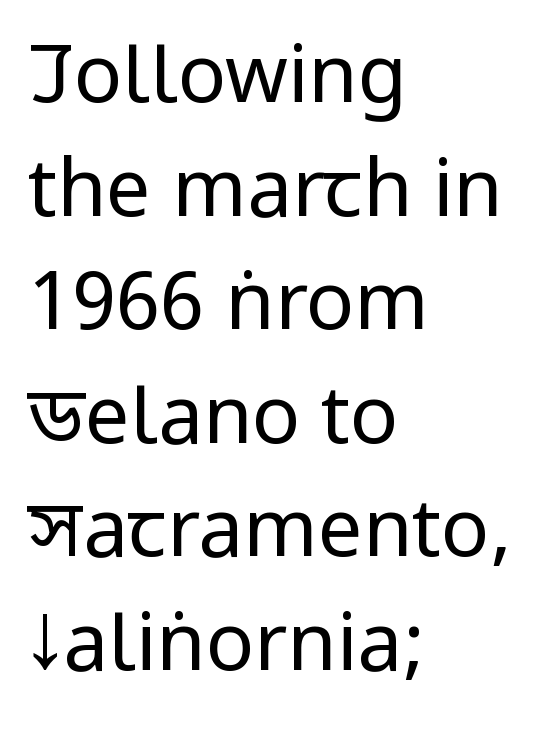
The image shows 80 px regular-weight, condensed sans-serif type, upright; set left-aligned, normal line spacing (1.42x), normal letter spacing, not underlined; low stroke contrast and a large x-height.
